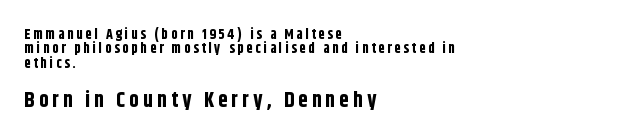
{"italic": "no", "bold": "yes", "underline": "no", "align": "left", "line_spacing": "tight", "line_spacing_ratio": 1.03, "letter_spacing": "wide", "letter_spacing_em": 0.2, "larger_block": "second", "size_ratio": 1.5, "glyph_px": 21}
